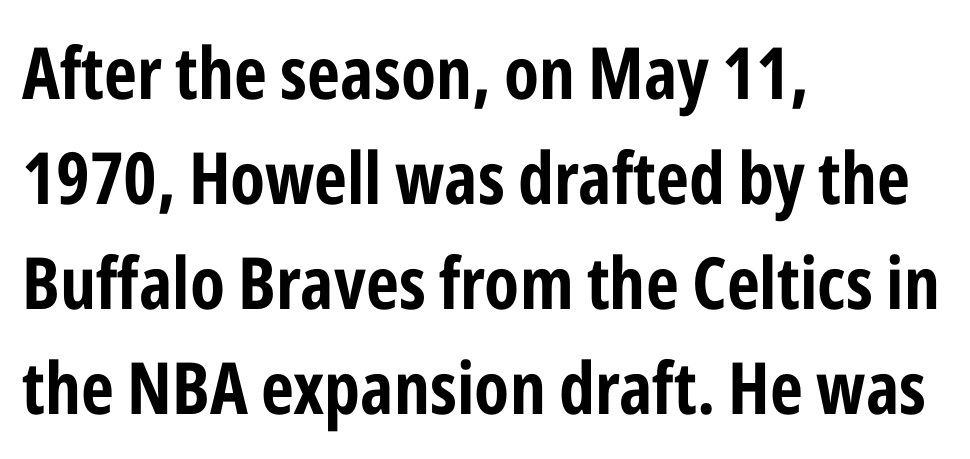
{"serif": "no", "italic": "no", "width": "condensed", "stroke_contrast": "low", "x_height": "medium", "monospaced": "no", "underline": "no", "align": "left", "line_spacing": "normal", "line_spacing_ratio": 1.46, "letter_spacing": "normal", "letter_spacing_em": 0.0, "glyph_px": 72}
